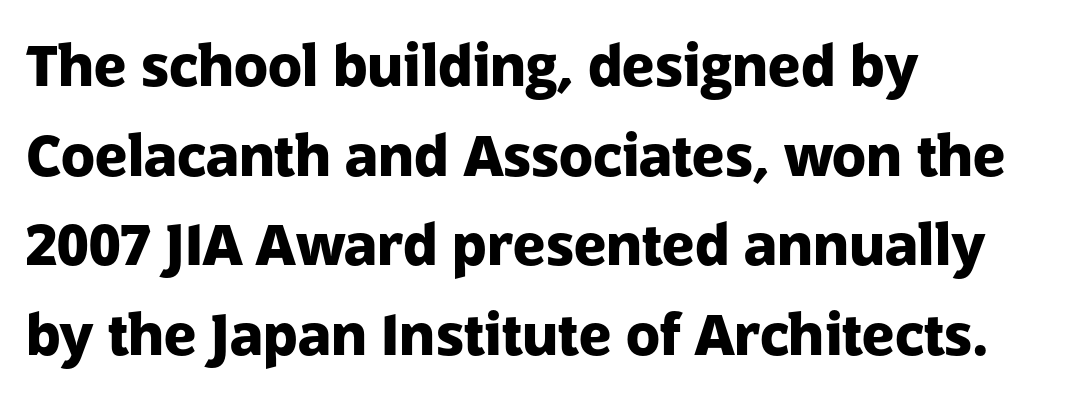
Q: Is the text bold? A: Yes.
Q: Is the text italic (slanted)? A: No, it is upright.
Q: Is the typeface a serif or a sans-serif typeface? A: Sans-serif.
Q: Is the text underlined? A: No.
Q: How is the paragraph aligned? A: Left-aligned.
Q: Is the spacing between letters normal or unusually wide? A: Normal.
Q: Is the spacing between lines tight, normal or loose? A: Normal.
Q: Width (condensed, normal, or wide)? A: Normal.
Q: Stroke contrast? A: Low.
Q: x-height? A: Medium.
Q: Monospaced? A: No.
